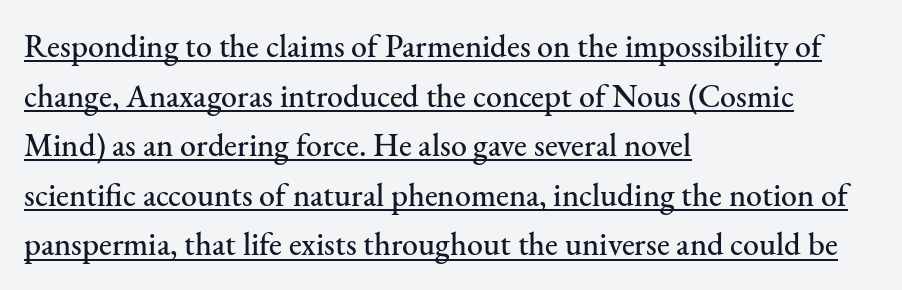
Does the leading feel generous? No, just average. These characters rest on top of a visible drawn line. Do the characters align in a grid? No, the font is proportional. The horizontal fit of the characters is conventional and even.
